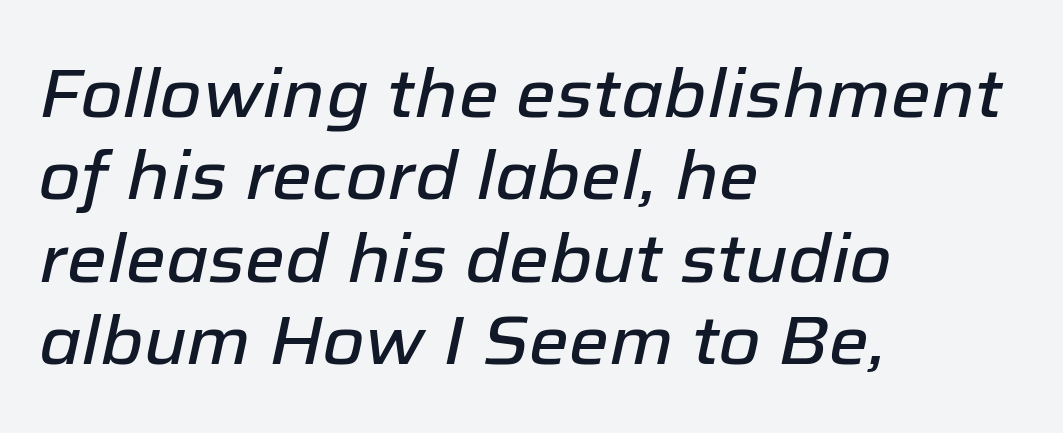
The image shows 68 px text type, italic (leaning right); set left-aligned, line spacing 1.21x, normal letter spacing, not underlined; low stroke contrast and a medium x-height.
